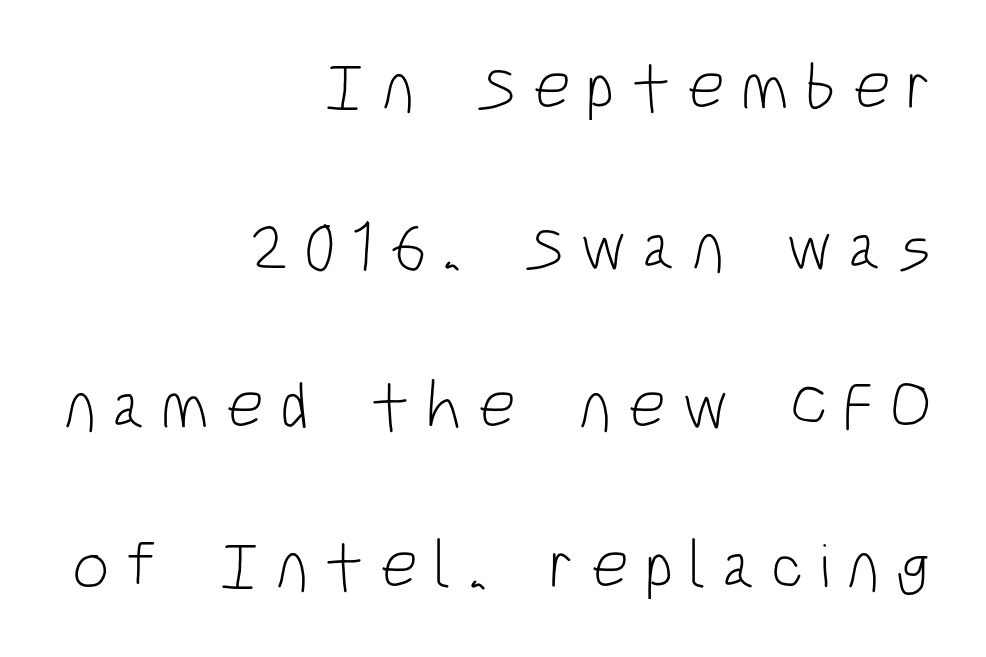
Q: Is the text bold? A: No.
Q: Is the text italic (slanted)? A: No, it is upright.
Q: Is the typeface a serif or a sans-serif typeface? A: Sans-serif.
Q: Is the text underlined? A: No.
Q: How is the paragraph aligned? A: Right-aligned.
Q: Is the spacing between letters normal or unusually wide? A: Unusually wide.
Q: Is the spacing between lines tight, normal or loose? A: Loose.
Q: Width (condensed, normal, or wide)? A: Condensed.
Q: Stroke contrast? A: Low.
Q: x-height? A: Large.
Q: Monospaced? A: No.
